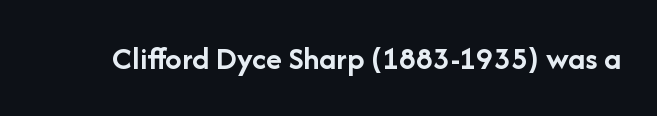
Q: Is the text bold? A: Yes.
Q: Is the text italic (slanted)? A: No, it is upright.
Q: Is the typeface a serif or a sans-serif typeface? A: Sans-serif.
Q: Is the text underlined? A: No.
Q: Is the spacing between letters normal or unusually wide? A: Normal.
Q: Width (condensed, normal, or wide)? A: Normal.
Q: Stroke contrast? A: Low.
Q: x-height? A: Medium.
Q: Monospaced? A: No.
